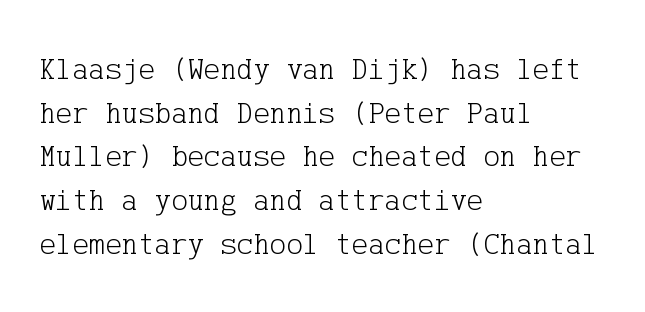
Q: Is the text bold? A: No.
Q: Is the text italic (slanted)? A: No, it is upright.
Q: Is the typeface a serif or a sans-serif typeface? A: Serif.
Q: Is the text underlined? A: No.
Q: How is the paragraph aligned? A: Left-aligned.
Q: Is the spacing between letters normal or unusually wide? A: Normal.
Q: Is the spacing between lines tight, normal or loose? A: Normal.
Q: Width (condensed, normal, or wide)? A: Normal.
Q: Stroke contrast? A: Low.
Q: x-height? A: Medium.
